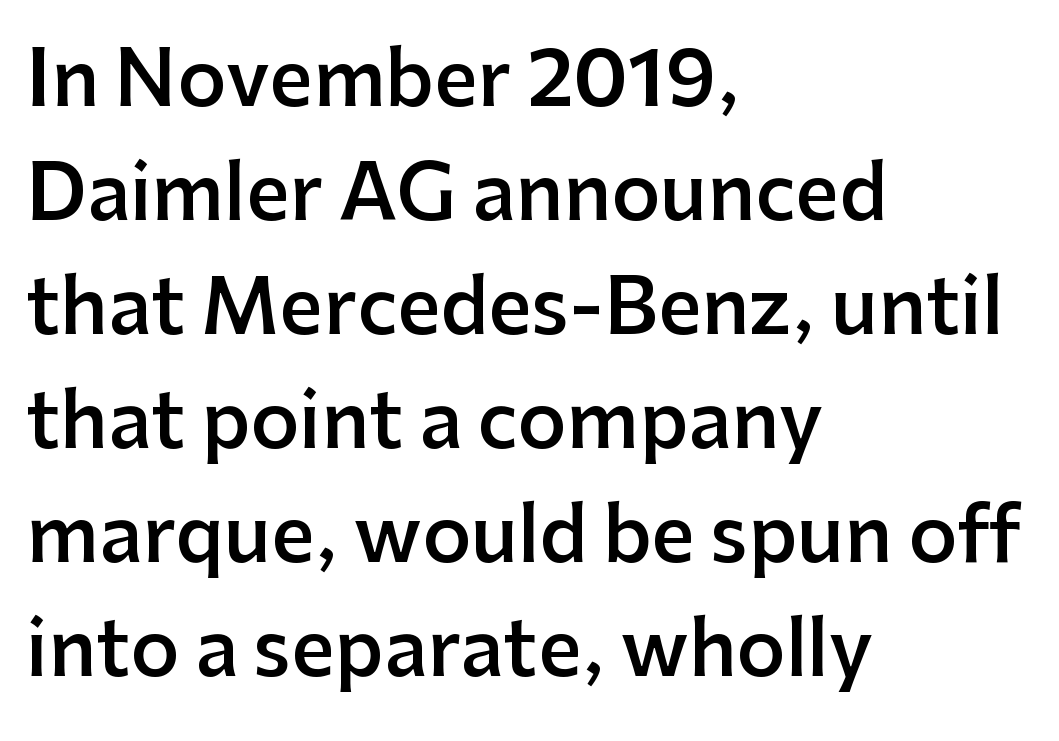
This block has exactly the height ordinary leading produces. Characters remain perfectly vertical along every line. Nope, no serifs anywhere on these letters. You could not count columns in this text — the font is proportionally spaced.
